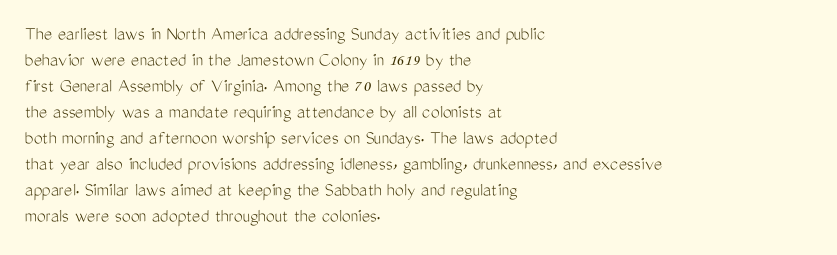
{"italic": "no", "bold": "no", "underline": "no", "align": "left", "line_spacing": "normal", "line_spacing_ratio": 1.3, "letter_spacing": "normal", "letter_spacing_em": 0.0, "glyph_px": 20}
